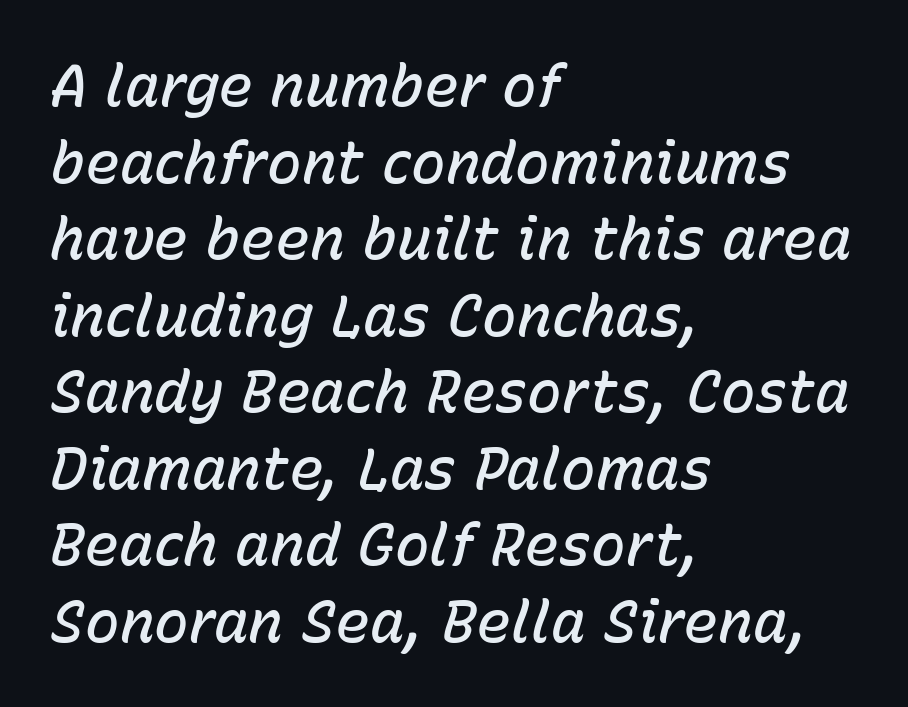
The image shows 58 px semibold type, italic (leaning right); set left-aligned, normal line spacing (1.32x), normal letter spacing, not underlined; low stroke contrast and a medium x-height.
